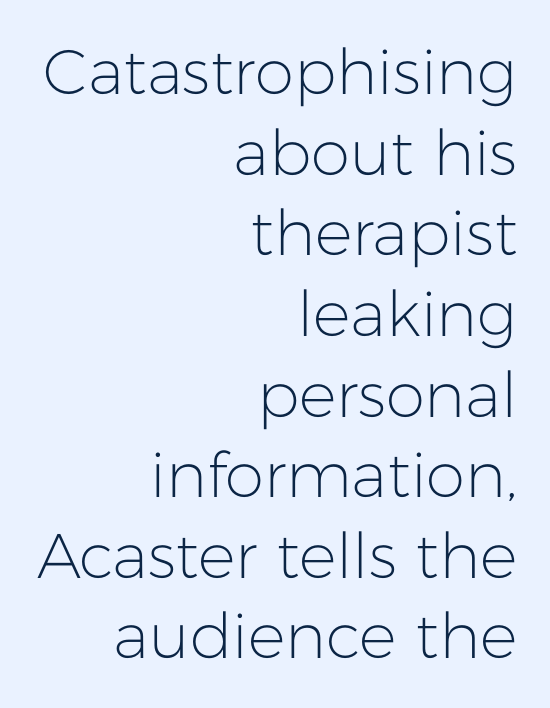
These lines sit exactly where default settings would place them. The passage shown is typed in a proportional face where columns would drift. Honestly, there is no underline to notice here at all. Inter-character spacing is left at the font's built-in metrics. The characters display no serif detailing; their extremities are plain. The passage is arranged like a letterhead date or caption credit — flush right.
